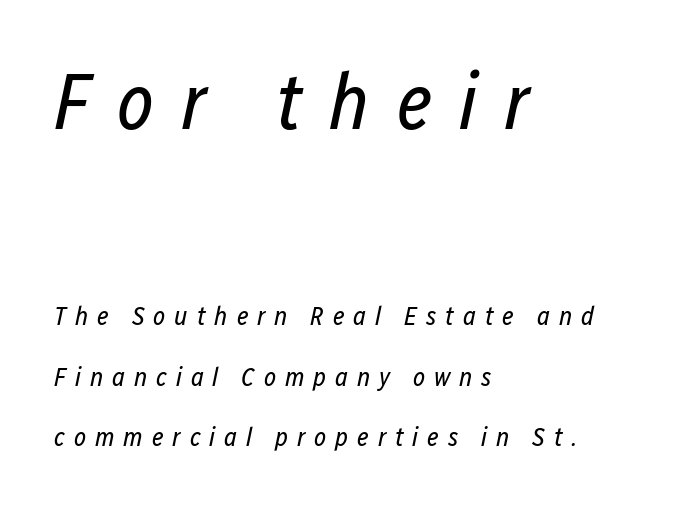
Leftover space on each line is placed entirely after the last word. Each row of text sits above clean, open space. Airy leading. Varying glyph widths throughout — classic text-font behaviour. Counters stay open thanks to moderate or lighter strokes.
